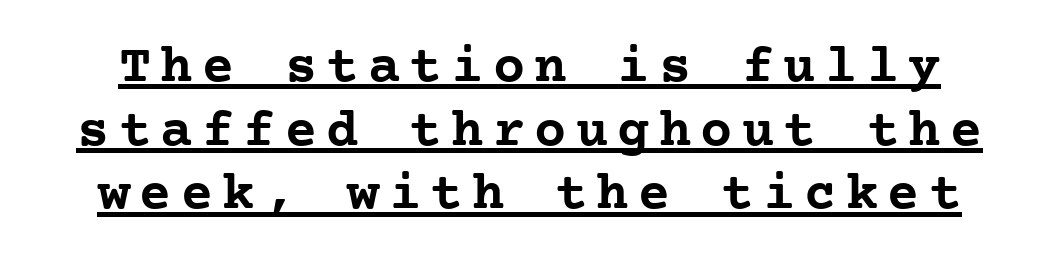
{"serif": "yes", "italic": "no", "bold": "yes", "weight": "semibold", "width": "normal", "stroke_contrast": "low", "x_height": "medium", "monospaced": "yes", "underline": "yes", "line_spacing_ratio": 1.18, "glyph_px": 54}
